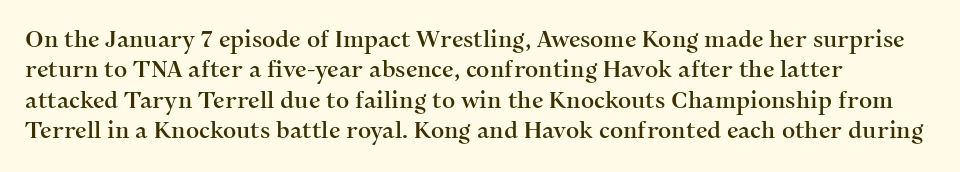
{"italic": "no", "underline": "no", "align": "left", "line_spacing": "normal", "line_spacing_ratio": 1.32, "letter_spacing": "normal", "letter_spacing_em": 0.0, "glyph_px": 23}
